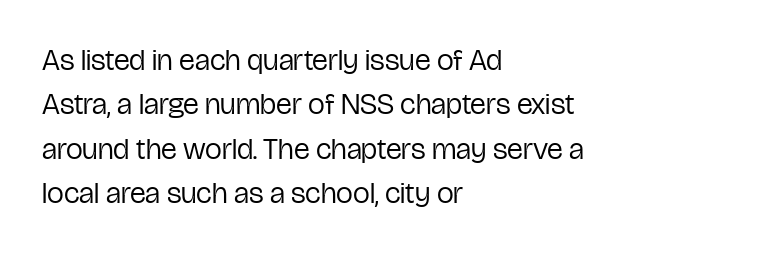
The image shows 30 px regular-weight, condensed sans-serif type, upright; set left-aligned, normal line spacing (1.48x), normal letter spacing, not underlined; low stroke contrast and a medium x-height.
